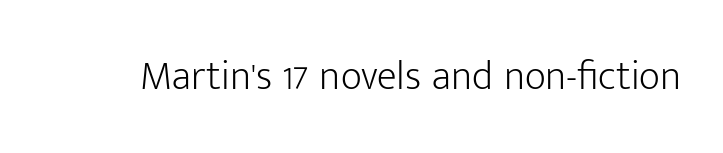
The image shows 41 px light sans-serif type, upright; set normal letter spacing, not underlined; low stroke contrast and a medium x-height.
